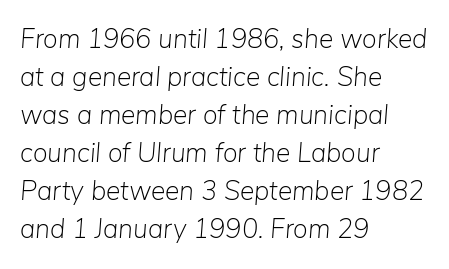
{"italic": "yes", "lean": "right", "slant_degrees": 5, "bold": "no", "underline": "no", "align": "left", "line_spacing": "normal", "line_spacing_ratio": 1.41, "letter_spacing": "normal", "letter_spacing_em": 0.0, "glyph_px": 27}
